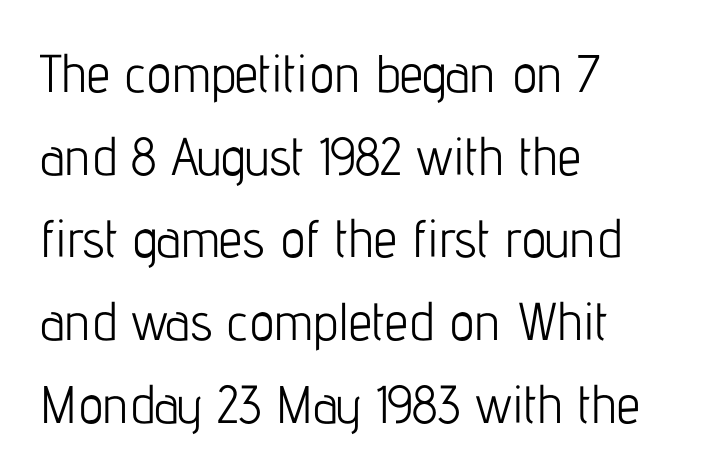
Q: Is the text bold? A: No.
Q: Is the text italic (slanted)? A: No, it is upright.
Q: Is the typeface a serif or a sans-serif typeface? A: Sans-serif.
Q: Is the text underlined? A: No.
Q: How is the paragraph aligned? A: Left-aligned.
Q: Is the spacing between letters normal or unusually wide? A: Normal.
Q: Is the spacing between lines tight, normal or loose? A: Normal.
Q: Width (condensed, normal, or wide)? A: Condensed.
Q: Stroke contrast? A: Low.
Q: x-height? A: Medium.
Q: Monospaced? A: No.
